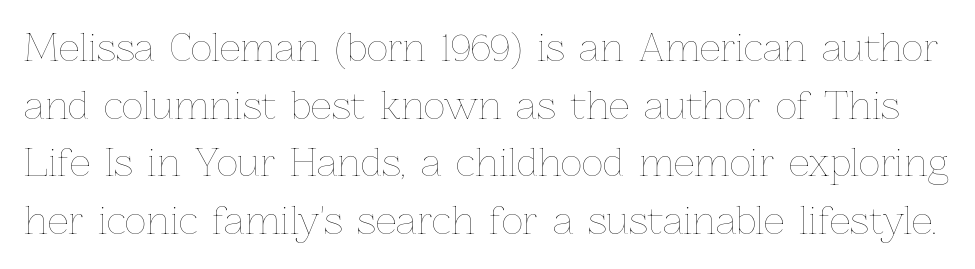
Q: Is the text bold? A: No.
Q: Is the text italic (slanted)? A: No, it is upright.
Q: Is the text underlined? A: No.
Q: Is the spacing between letters normal or unusually wide? A: Normal.
Q: Is the spacing between lines tight, normal or loose? A: Normal.
Q: Width (condensed, normal, or wide)? A: Normal.
Q: Stroke contrast? A: Low.
Q: x-height? A: Medium.
Q: Monospaced? A: No.
